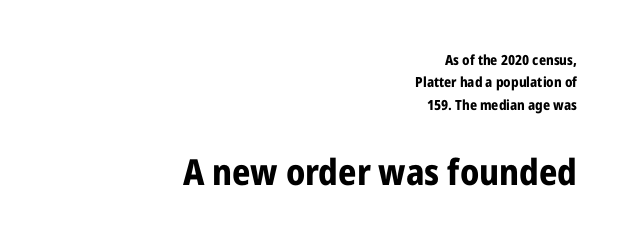
{"serif": "no", "italic": "no", "bold": "yes", "weight": "bold", "width": "condensed", "stroke_contrast": "low", "x_height": "medium", "monospaced": "no", "underline": "no", "align": "right", "line_spacing": "normal", "line_spacing_ratio": 1.6, "letter_spacing": "normal", "letter_spacing_em": 0.0, "larger_block": "second", "size_ratio": 2.57, "glyph_px": 36}
